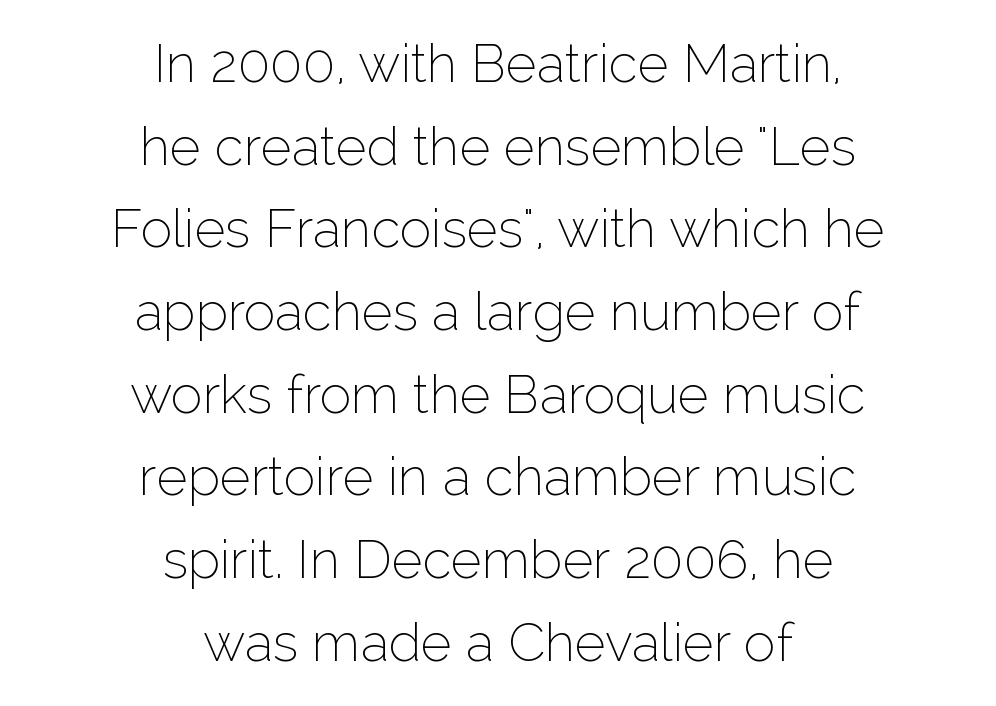
{"serif": "no", "italic": "no", "bold": "no", "weight": "thin", "width": "normal", "stroke_contrast": "low", "x_height": "medium", "monospaced": "no", "underline": "no", "align": "center", "line_spacing": "normal", "line_spacing_ratio": 1.56, "letter_spacing": "normal", "letter_spacing_em": 0.0, "glyph_px": 53}
